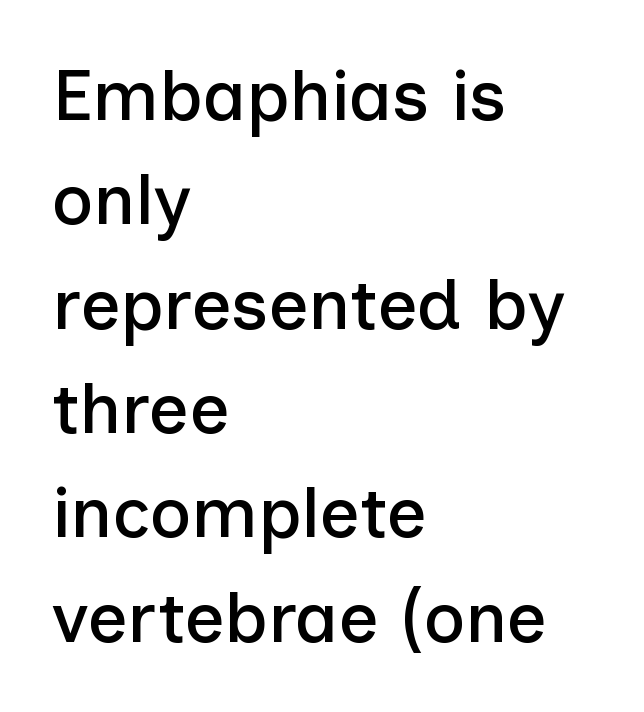
The image shows 71 px sans-serif type, upright; set left-aligned, normal line spacing (1.47x), normal letter spacing, not underlined; low stroke contrast and a medium x-height.
